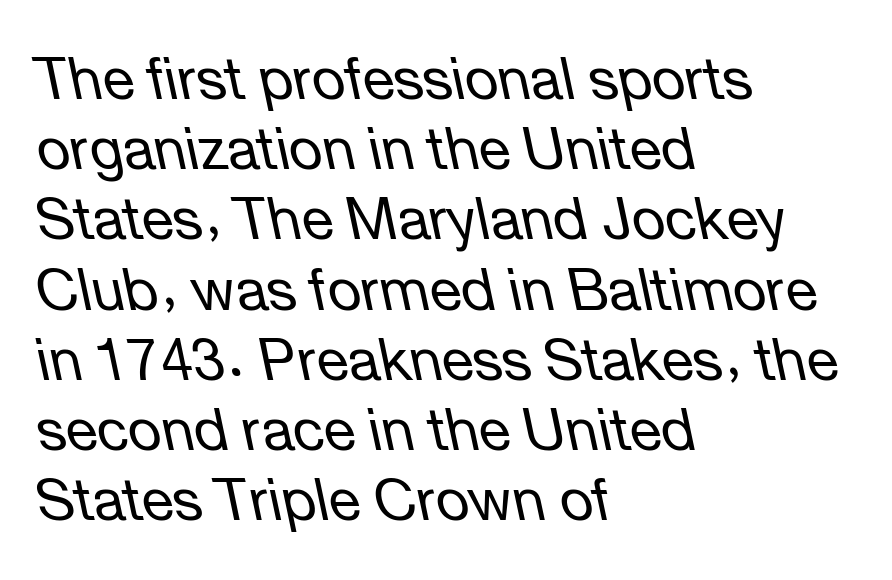
Q: Is the text bold? A: No.
Q: Is the text italic (slanted)? A: Yes, it leans left by about 12 degrees.
Q: Is the text underlined? A: No.
Q: How is the paragraph aligned? A: Left-aligned.
Q: Is the spacing between letters normal or unusually wide? A: Normal.
Q: Width (condensed, normal, or wide)? A: Normal.
Q: Stroke contrast? A: Low.
Q: x-height? A: Medium.
Q: Monospaced? A: No.
